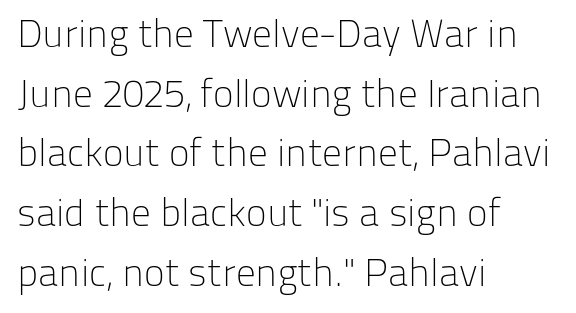
A normal amount of white space separates one row of letters from the next. Vertical strokes here are truly vertical. Plain, unruled lines of type. Check where the strokes stop: nothing finishes them off — pure sans.
